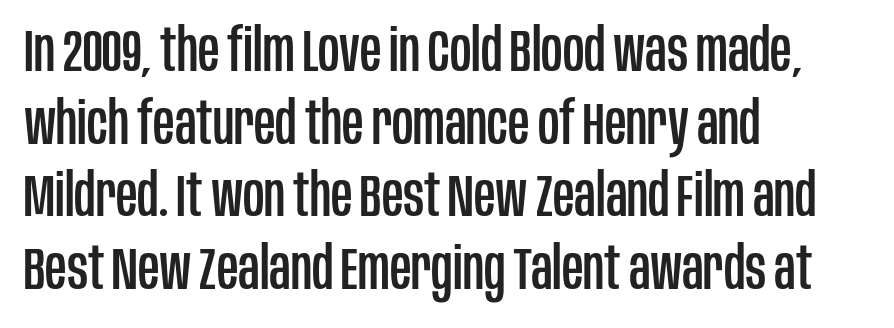
{"serif": "no", "italic": "no", "width": "condensed", "stroke_contrast": "low", "x_height": "large", "monospaced": "no", "underline": "no", "align": "left", "line_spacing_ratio": 1.23, "letter_spacing": "normal", "letter_spacing_em": 0.0, "glyph_px": 59}
